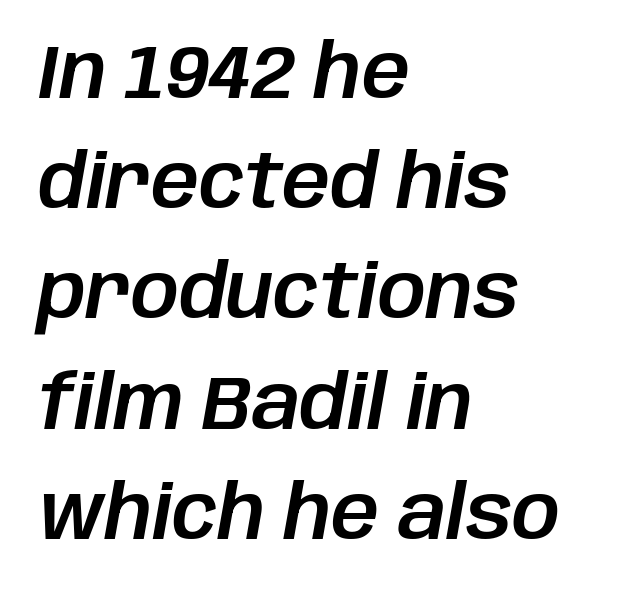
{"italic": "yes", "lean": "right", "slant_degrees": 10, "width": "normal", "stroke_contrast": "low", "x_height": "large", "monospaced": "no", "underline": "no", "align": "left", "line_spacing": "normal", "line_spacing_ratio": 1.47, "letter_spacing": "normal", "letter_spacing_em": 0.0, "glyph_px": 75}
